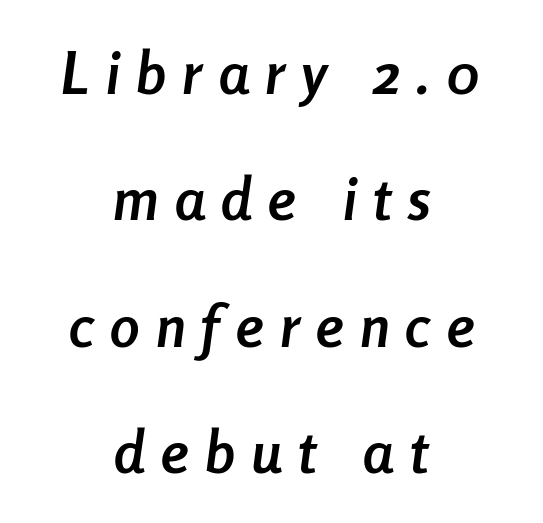
Is the block centered? Yes — each line is placed symmetrically about the middle. Students, note that the glyphs here are deliberately spaced far apart. Italic: yes, the glyphs are oblique. The zone under the glyphs is completely vacant. Students, this is bold: see how much ink each stroke carries.
